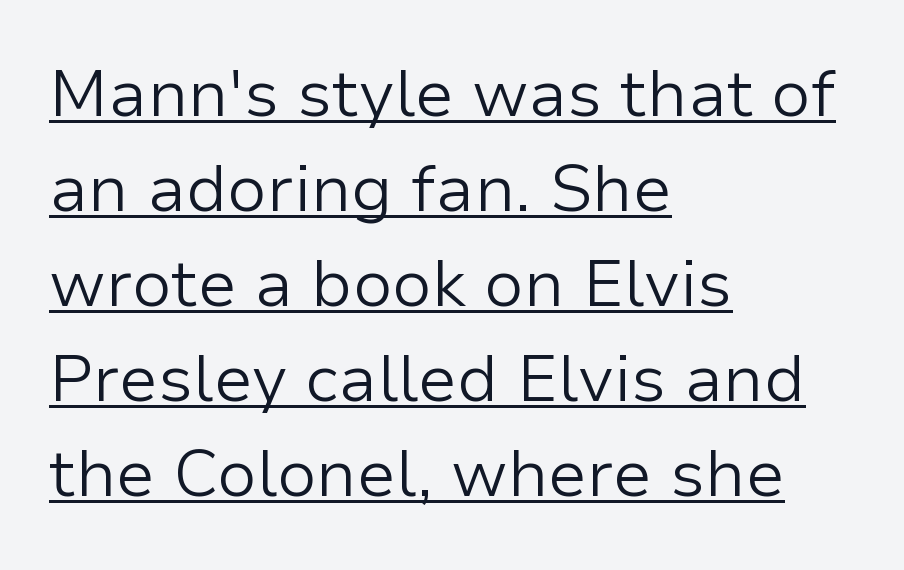
{"serif": "no", "italic": "no", "bold": "no", "weight": "light", "width": "normal", "stroke_contrast": "low", "x_height": "medium", "monospaced": "no", "underline": "yes", "align": "left", "line_spacing": "normal", "line_spacing_ratio": 1.44, "letter_spacing": "normal", "letter_spacing_em": 0.0, "glyph_px": 66}
